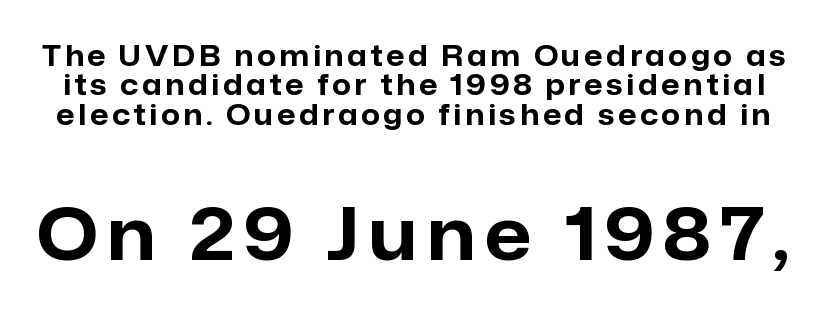
Compare the two chunks: the lower has the greater cap height. Regarding serifs, this sample does without them. Proportional: the letters do not fall into vertical columns. Plenty of ink on the page — the face is bold. Does the leading feel generous? Not at all — it's pinched.
